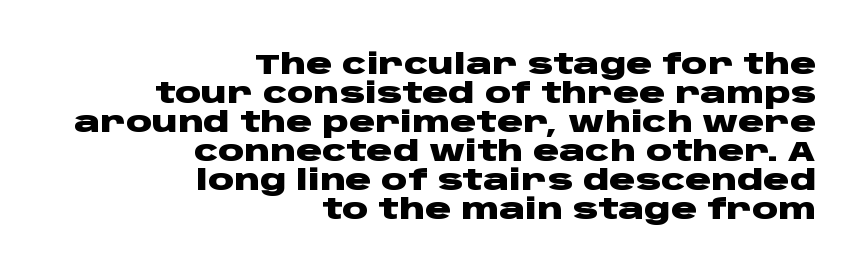
Q: Is the text bold? A: Yes.
Q: Is the text italic (slanted)? A: No, it is upright.
Q: Is the typeface a serif or a sans-serif typeface? A: Sans-serif.
Q: Is the text underlined? A: No.
Q: How is the paragraph aligned? A: Right-aligned.
Q: Is the spacing between letters normal or unusually wide? A: Normal.
Q: Is the spacing between lines tight, normal or loose? A: Tight.
Q: Width (condensed, normal, or wide)? A: Wide.
Q: Stroke contrast? A: Low.
Q: x-height? A: Large.
Q: Monospaced? A: No.
